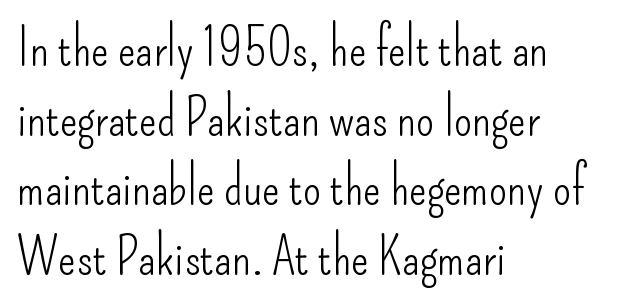
The image shows 52 px light, condensed sans-serif type, upright; set left-aligned, normal line spacing (1.34x), normal letter spacing, not underlined; low stroke contrast and a small x-height.
